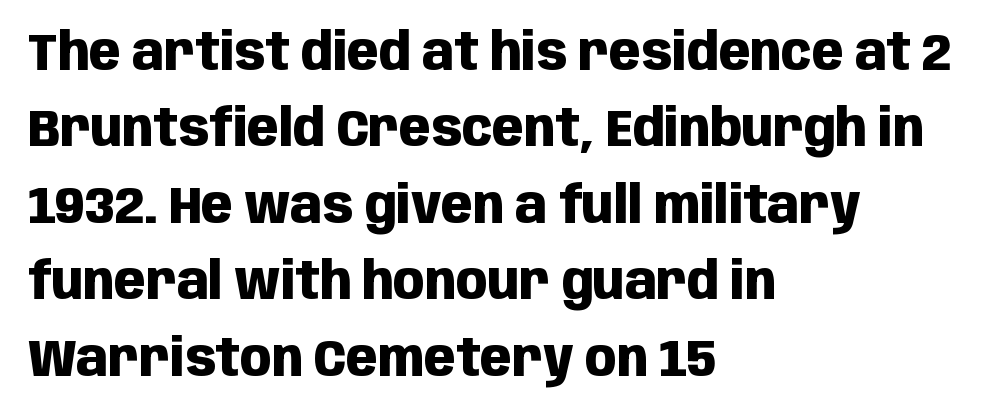
This rendering features lettering with no underline. The passage shown is typed in a proportional face where columns would drift. Is the type bold? Yes — the strokes are clearly thick and heavy. Normally led — the rows are evenly, conventionally spaced. This sample uses a sans-serif face.
